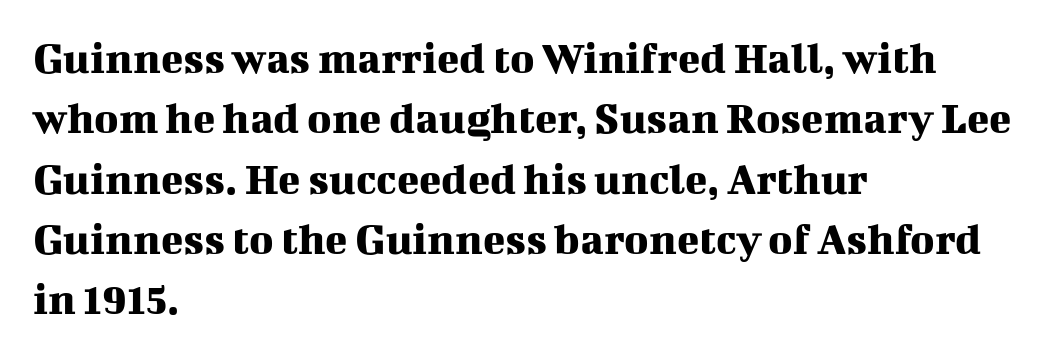
The image shows 46 px serif type, upright; set left-aligned, normal line spacing (1.31x), normal letter spacing, not underlined; medium stroke contrast and a medium x-height.
